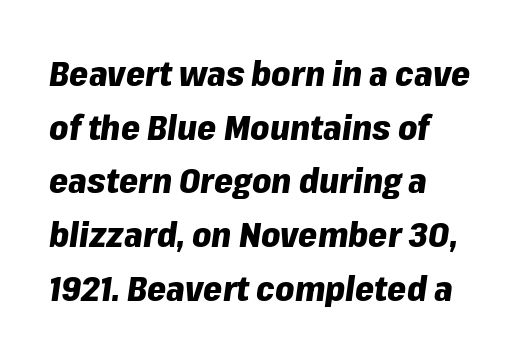
This block has exactly the height ordinary leading produces. Would a proofreader flag this as italicized? Yes. Think of a printed novel: that variable character pitch is what you see here. A clean baseline with only descenders dipping below it. The characters look thick and weighty, a clear bold.
